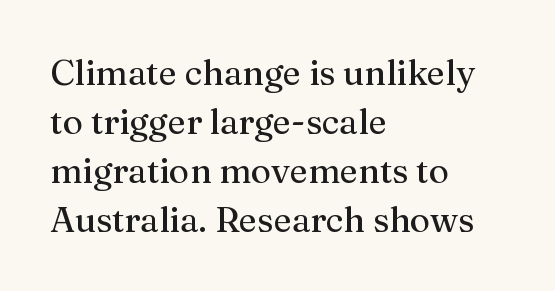
The image shows 35 px regular-weight serif type, upright; set left-aligned, normal line spacing (1.4x), normal letter spacing, not underlined; medium stroke contrast and a medium x-height.
